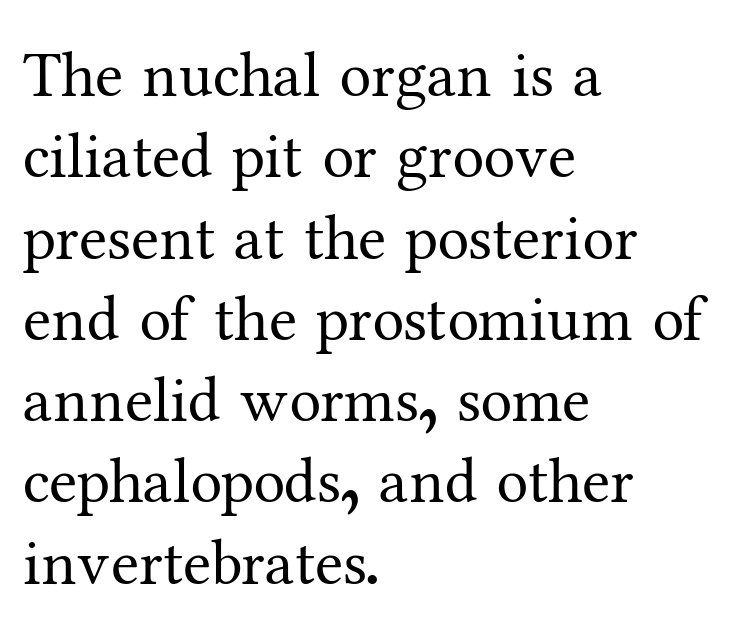
{"serif": "yes", "italic": "no", "bold": "no", "weight": "regular", "width": "normal", "stroke_contrast": "medium", "x_height": "medium", "monospaced": "no", "underline": "no", "align": "left", "line_spacing": "normal", "line_spacing_ratio": 1.27, "letter_spacing": "normal", "letter_spacing_em": 0.0, "glyph_px": 64}
